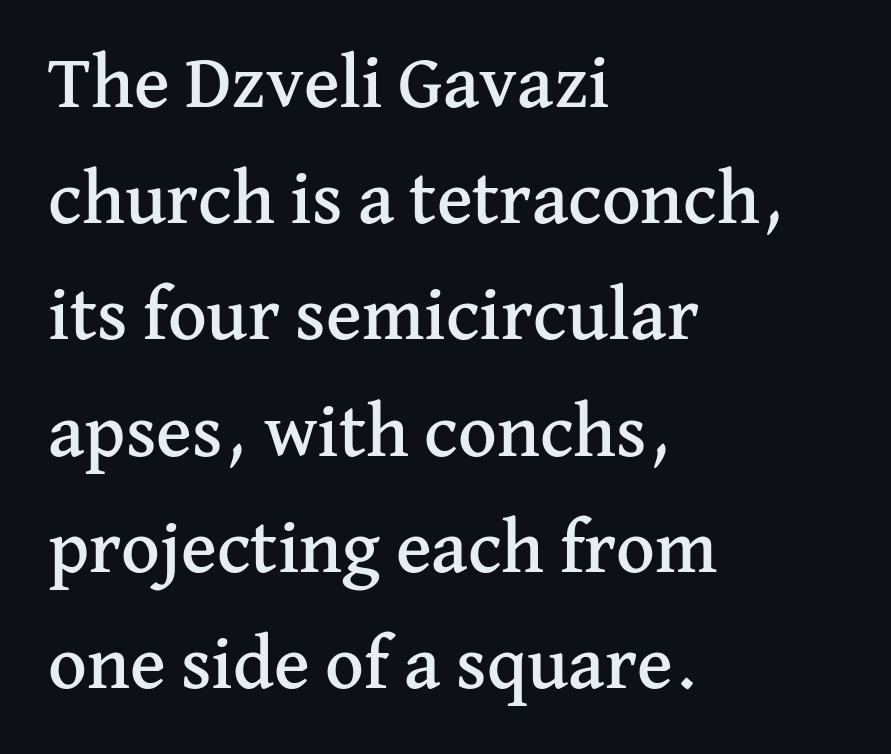
Q: Is the text italic (slanted)? A: No, it is upright.
Q: Is the typeface a serif or a sans-serif typeface? A: Serif.
Q: Is the text underlined? A: No.
Q: How is the paragraph aligned? A: Left-aligned.
Q: Is the spacing between letters normal or unusually wide? A: Normal.
Q: Is the spacing between lines tight, normal or loose? A: Normal.
Q: Width (condensed, normal, or wide)? A: Normal.
Q: Stroke contrast? A: Medium.
Q: x-height? A: Medium.
Q: Monospaced? A: No.
